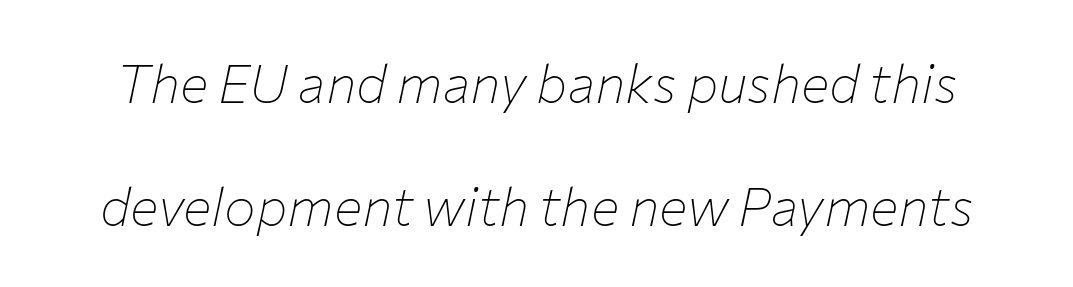
{"italic": "yes", "lean": "right", "slant_degrees": 12, "bold": "no", "weight": "thin", "width": "normal", "stroke_contrast": "low", "x_height": "medium", "monospaced": "no", "underline": "no", "line_spacing": "loose", "line_spacing_ratio": 2.33, "letter_spacing": "normal", "letter_spacing_em": 0.0, "glyph_px": 53}
